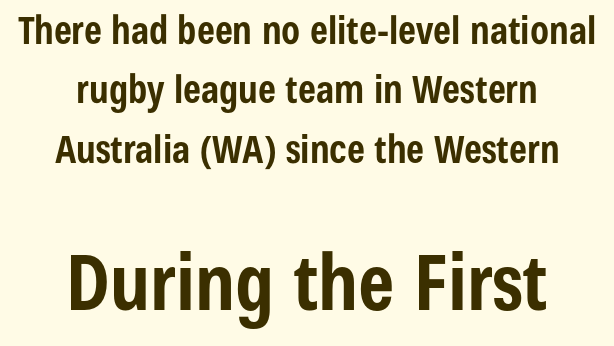
{"serif": "no", "italic": "no", "bold": "yes", "weight": "bold", "width": "condensed", "stroke_contrast": "low", "x_height": "medium", "monospaced": "no", "underline": "no", "align": "center", "line_spacing": "normal", "line_spacing_ratio": 1.56, "letter_spacing": "normal", "letter_spacing_em": 0.0, "larger_block": "second", "size_ratio": 2.03, "glyph_px": 77}
